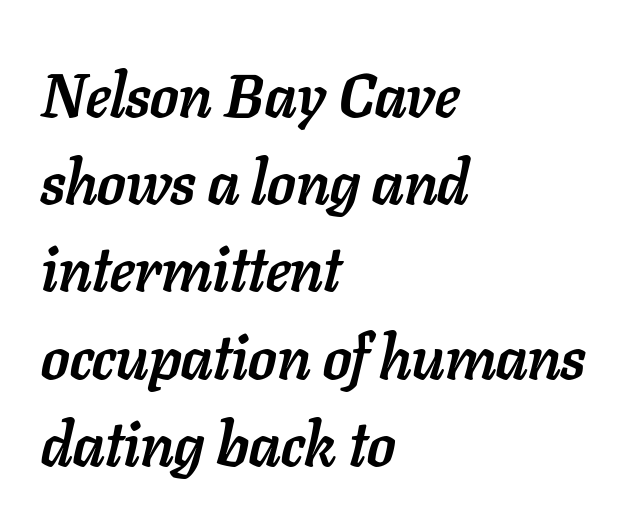
The ragged edge is on the right, which tells us the setting is flush left. One glance says typical: line gaps are just what's usual. A dark, heavy texture on the line: the type is bold. Between one letter and the next there's only the usual sliver of space.
